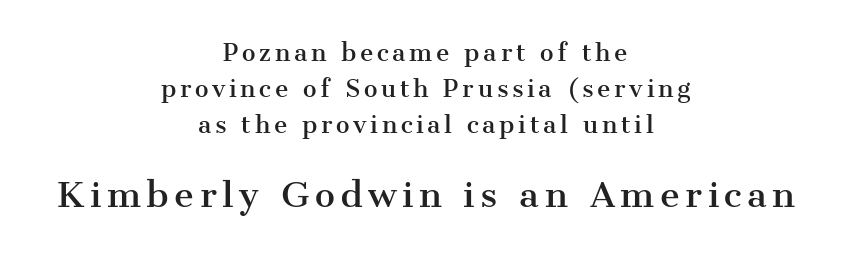
The image shows 34 px serif type, upright; set centered, normal line spacing (1.56x), not underlined; the second (bottom) block is 1.48x larger; medium stroke contrast and a medium x-height.
